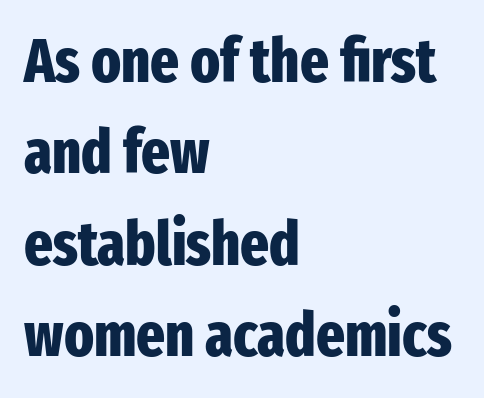
{"serif": "no", "italic": "no", "bold": "yes", "weight": "heavy", "width": "condensed", "stroke_contrast": "low", "x_height": "medium", "monospaced": "no", "underline": "no", "align": "left", "line_spacing": "normal", "line_spacing_ratio": 1.5, "letter_spacing": "normal", "letter_spacing_em": 0.0, "glyph_px": 61}
